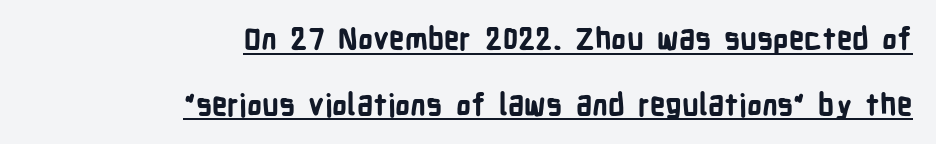
The image shows 30 px bold, condensed sans-serif type, upright; set right-aligned, loose line spacing (2.19x), normal letter spacing, underlined; low stroke contrast and a medium x-height.
